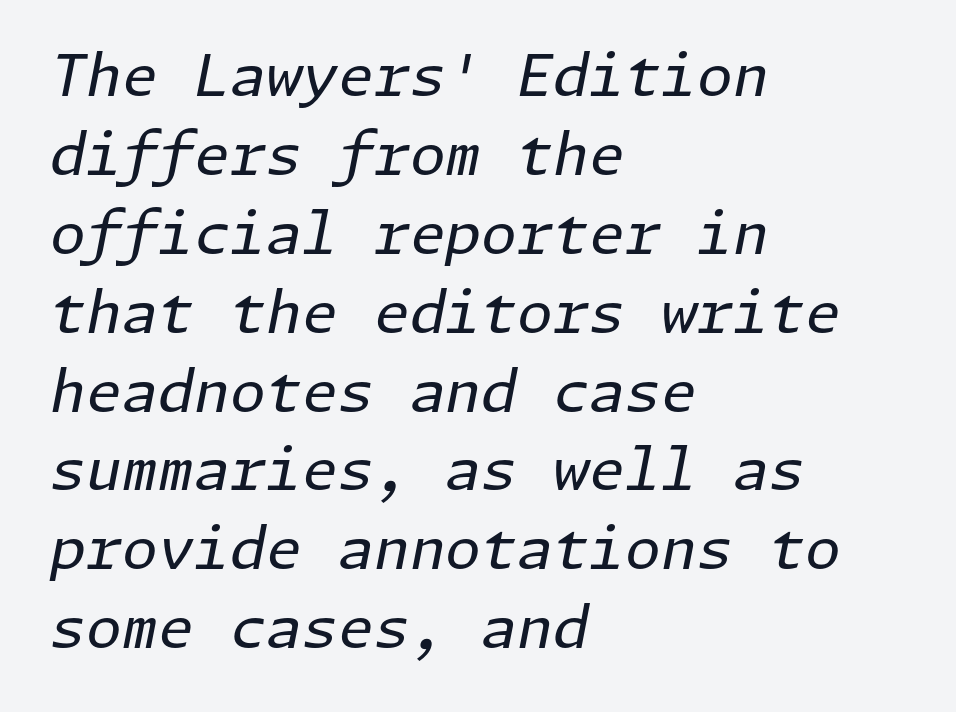
{"italic": "yes", "lean": "right", "slant_degrees": 11, "bold": "no", "weight": "regular", "width": "normal", "stroke_contrast": "low", "x_height": "medium", "underline": "no", "align": "left", "line_spacing": "normal", "line_spacing_ratio": 1.36, "letter_spacing": "normal", "letter_spacing_em": 0.0, "glyph_px": 58}
